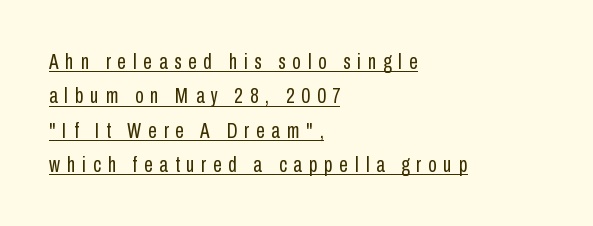
Q: Is the text bold? A: No.
Q: Is the text italic (slanted)? A: No, it is upright.
Q: Is the text underlined? A: Yes.
Q: How is the paragraph aligned? A: Left-aligned.
Q: Is the spacing between letters normal or unusually wide? A: Unusually wide.
Q: Is the spacing between lines tight, normal or loose? A: Normal.
